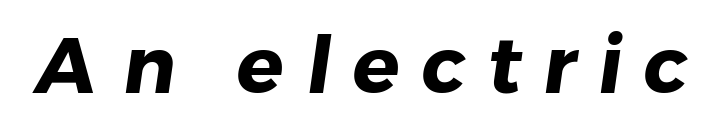
Think of a printed novel: that variable character pitch is what you see here. Typesetter's note: full bold, strokes at maximum text heaviness. Type without underlining. The letters carry no serifs — their stems end cleanly without finishing strokes. The horizontal fit of the characters is loose and conspicuously gappy.
